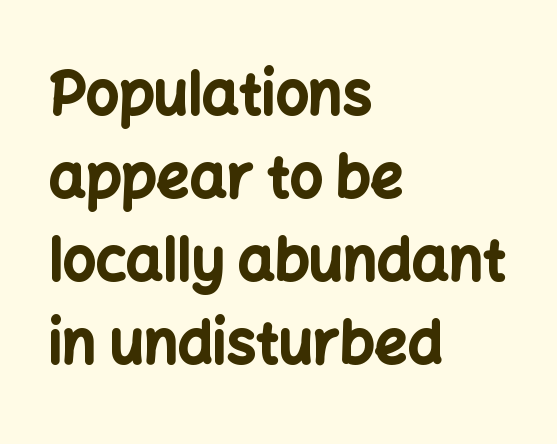
The image shows 58 px bold sans-serif type, upright; set left-aligned, normal line spacing (1.43x), normal letter spacing, not underlined; low stroke contrast and a medium x-height.
